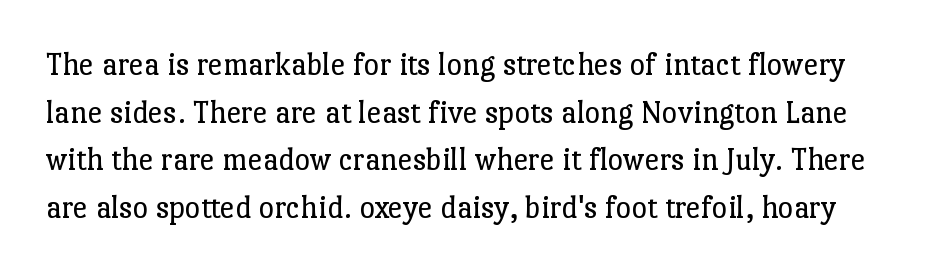
Think of a printed novel: that variable character pitch is what you see here. Observe the serifs anchoring each vertical stroke in this sample. The strip under each line holds only bare page. Regarding leading, the lines here are spaced in the standard way. No italicization has been applied; the sample stays upright.
